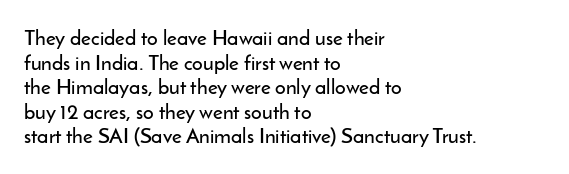
Tracking here is standard; glyphs follow each other at the usual distance. When letters stand straight like this, we call the style roman or upright. Honestly, there is no underline to notice here at all. In CSS terms this would be text-align: left.
